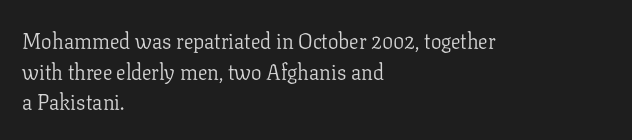
{"italic": "no", "bold": "no", "underline": "no", "align": "left", "line_spacing": "normal", "line_spacing_ratio": 1.46, "letter_spacing": "normal", "letter_spacing_em": 0.0, "glyph_px": 21}
